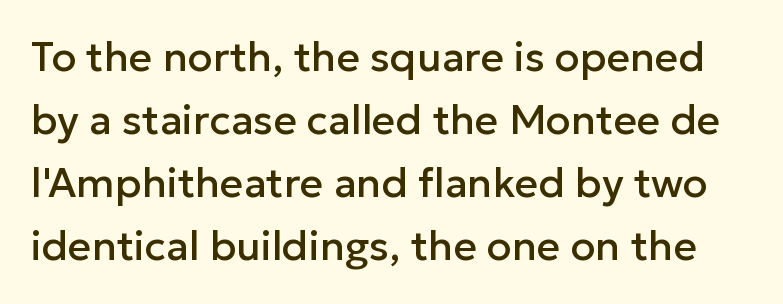
Q: Is the text italic (slanted)? A: No, it is upright.
Q: Is the typeface a serif or a sans-serif typeface? A: Sans-serif.
Q: Is the text underlined? A: No.
Q: Is the spacing between letters normal or unusually wide? A: Normal.
Q: Is the spacing between lines tight, normal or loose? A: Normal.
Q: Width (condensed, normal, or wide)? A: Normal.
Q: Stroke contrast? A: Low.
Q: x-height? A: Medium.
Q: Monospaced? A: No.
